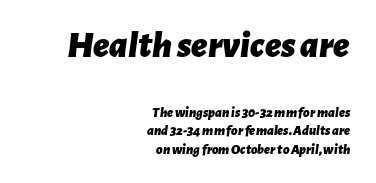
{"italic": "yes", "lean": "right", "slant_degrees": 7, "bold": "yes", "weight": "bold", "width": "normal", "stroke_contrast": "low", "x_height": "medium", "monospaced": "no", "underline": "no", "align": "right", "line_spacing": "normal", "line_spacing_ratio": 1.29, "letter_spacing": "normal", "letter_spacing_em": 0.0, "larger_block": "first", "size_ratio": 2.71, "glyph_px": 38}
